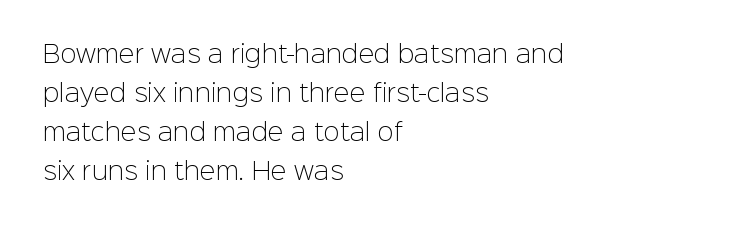
Q: Is the text bold? A: No.
Q: Is the text italic (slanted)? A: No, it is upright.
Q: Is the text underlined? A: No.
Q: How is the paragraph aligned? A: Left-aligned.
Q: Is the spacing between letters normal or unusually wide? A: Normal.
Q: Is the spacing between lines tight, normal or loose? A: Normal.
